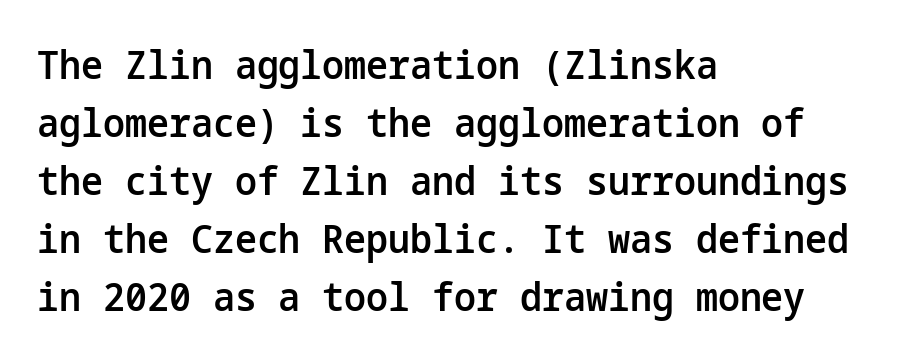
I'd describe the lettering as semibold — firm but not a full bold. The characters display no serif detailing; their extremities are plain. The font's upright variant was chosen for this text. Check the space under the baseline: it is left empty.
